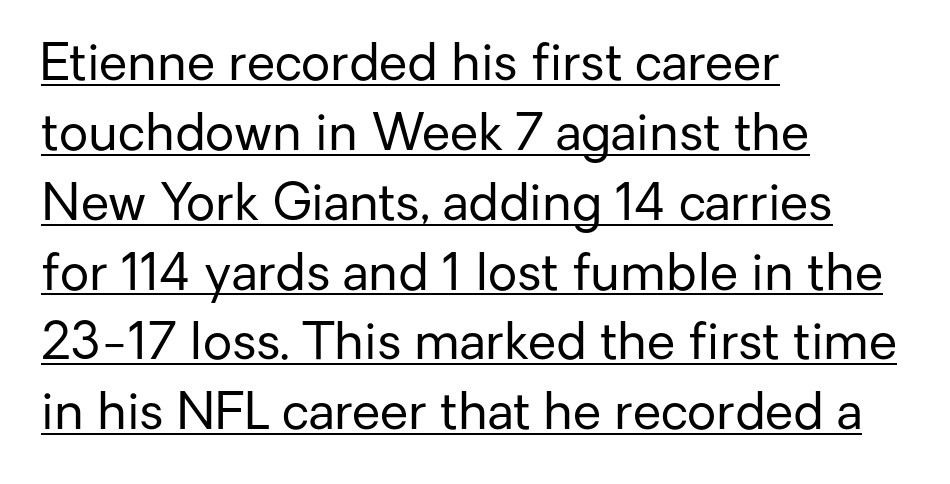
The image shows 51 px regular-weight sans-serif type, upright; set left-aligned, normal line spacing (1.37x), normal letter spacing, underlined; low stroke contrast and a medium x-height.
